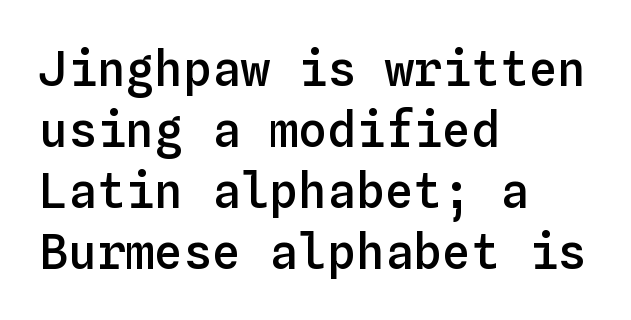
Q: Is the text bold? A: Semi-bold.
Q: Is the text italic (slanted)? A: No, it is upright.
Q: Is the text underlined? A: No.
Q: How is the paragraph aligned? A: Left-aligned.
Q: Is the spacing between letters normal or unusually wide? A: Normal.
Q: Is the spacing between lines tight, normal or loose? A: Normal.
Q: Width (condensed, normal, or wide)? A: Normal.
Q: Stroke contrast? A: Low.
Q: x-height? A: Medium.
Q: Monospaced? A: Yes.
